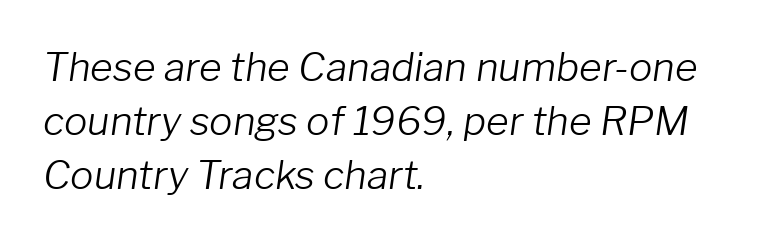
Q: Is the text bold? A: No.
Q: Is the text italic (slanted)? A: Yes, it leans right by about 8 degrees.
Q: Is the text underlined? A: No.
Q: How is the paragraph aligned? A: Left-aligned.
Q: Is the spacing between letters normal or unusually wide? A: Normal.
Q: Is the spacing between lines tight, normal or loose? A: Normal.
Q: Width (condensed, normal, or wide)? A: Normal.
Q: Stroke contrast? A: Low.
Q: x-height? A: Medium.
Q: Monospaced? A: No.
